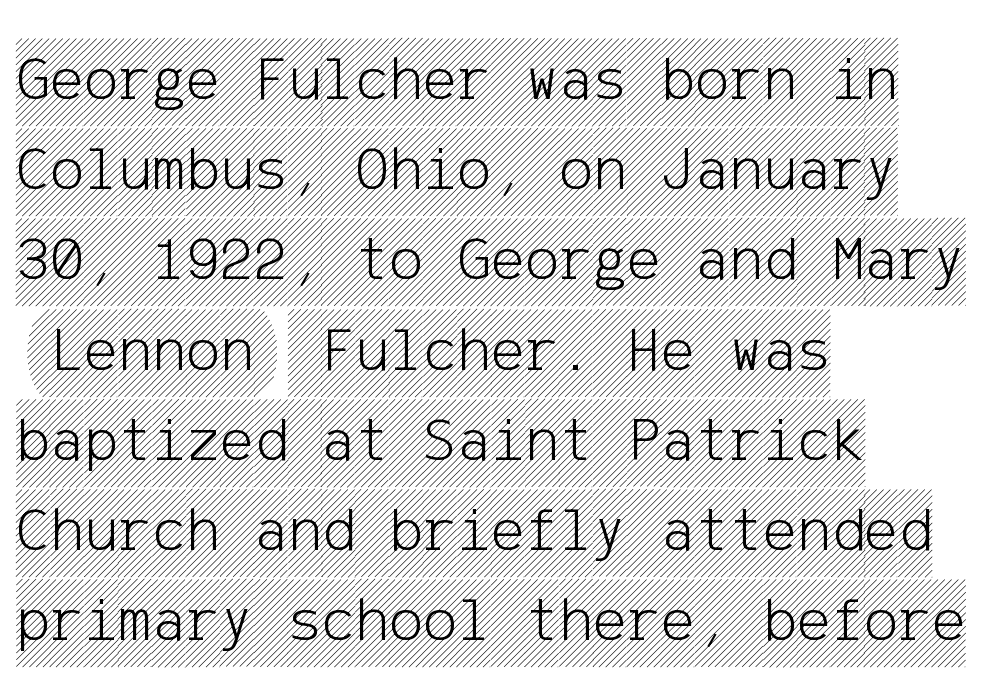
{"italic": "no", "width": "condensed", "x_height": "large", "underline": "no", "align": "left", "line_spacing": "normal", "line_spacing_ratio": 1.41, "letter_spacing": "normal", "letter_spacing_em": 0.0, "glyph_px": 64}
